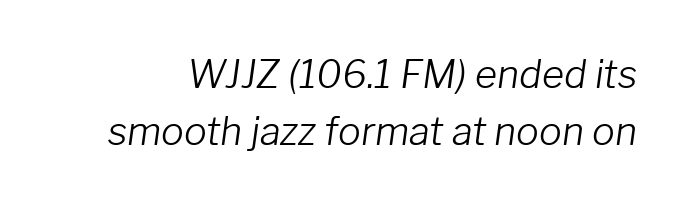
{"italic": "yes", "lean": "right", "slant_degrees": 8, "bold": "no", "weight": "light", "width": "normal", "stroke_contrast": "low", "x_height": "medium", "monospaced": "no", "underline": "no", "line_spacing": "normal", "line_spacing_ratio": 1.51, "letter_spacing": "normal", "letter_spacing_em": 0.0, "glyph_px": 38}
